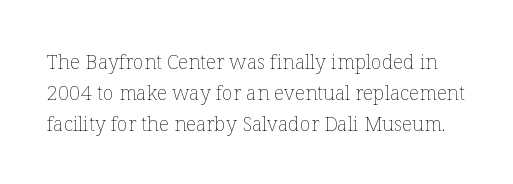
The image shows 20 px text type, upright; set normal line spacing (1.54x), normal letter spacing, not underlined.
